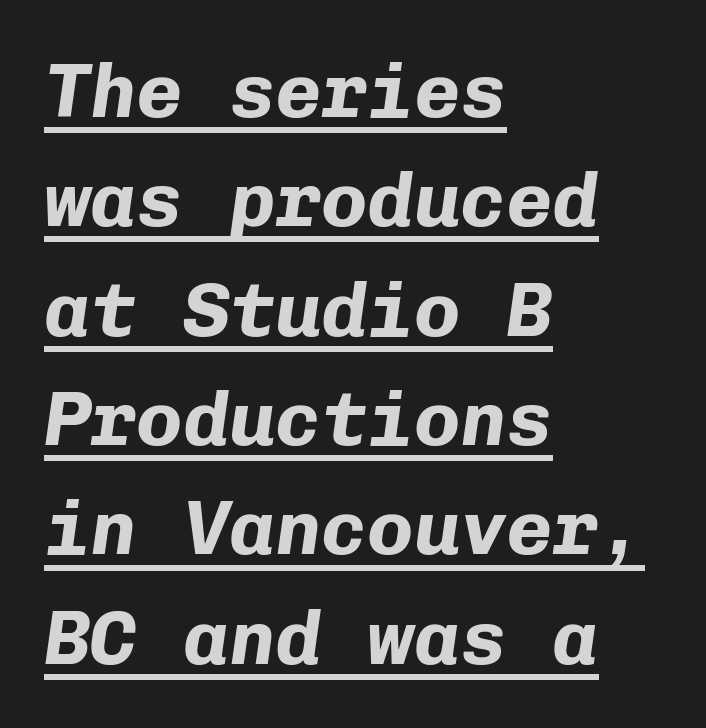
{"italic": "yes", "lean": "right", "slant_degrees": 8, "bold": "yes", "weight": "bold", "width": "normal", "stroke_contrast": "low", "x_height": "medium", "monospaced": "yes", "underline": "yes", "align": "left", "line_spacing": "normal", "line_spacing_ratio": 1.42, "letter_spacing": "normal", "letter_spacing_em": 0.0, "glyph_px": 77}
